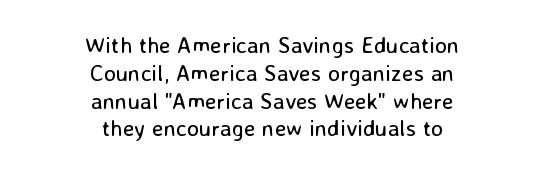
Q: Is the text bold? A: No.
Q: Is the text italic (slanted)? A: No, it is upright.
Q: Is the text underlined? A: No.
Q: How is the paragraph aligned? A: Centered.
Q: Is the spacing between letters normal or unusually wide? A: Normal.
